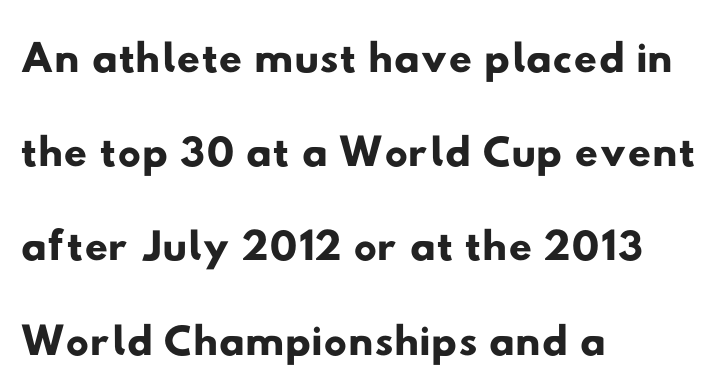
This sample has the flowing, uneven cadence of proportional lettering. You can tell from the bare stems that sans-serif type was used. Compared with typical paragraphs, the rows here are spaced about the same. The rag falls on the right side of this text block. What stands out about the letter spacing? Nothing — it is the standard amount.
